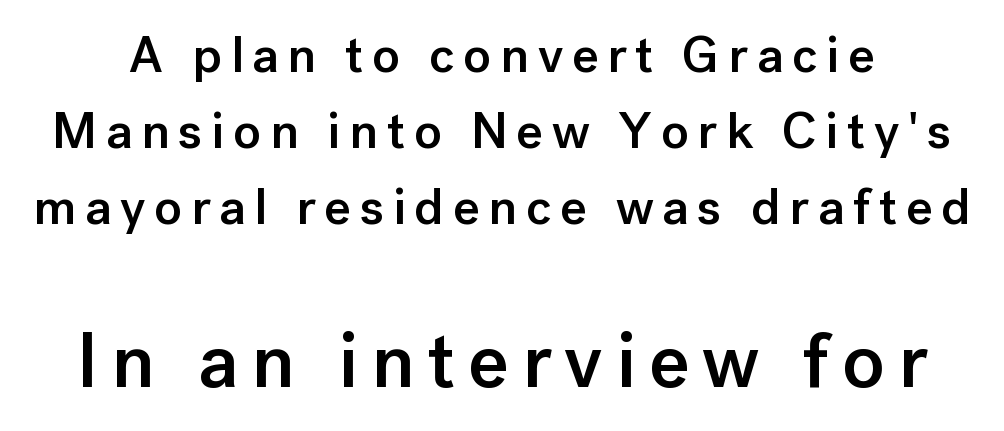
The image shows 77 px semibold sans-serif type, upright; set normal line spacing (1.49x), not underlined; the second (bottom) block is 1.51x larger; low stroke contrast and a medium x-height.
